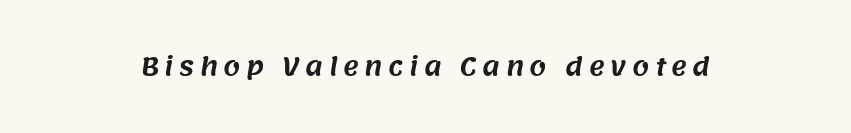
Has an underline been added? It has not. The whitespace from short lines is split evenly between both sides. The tracking reads as deliberately expanded to a designer's eye.
